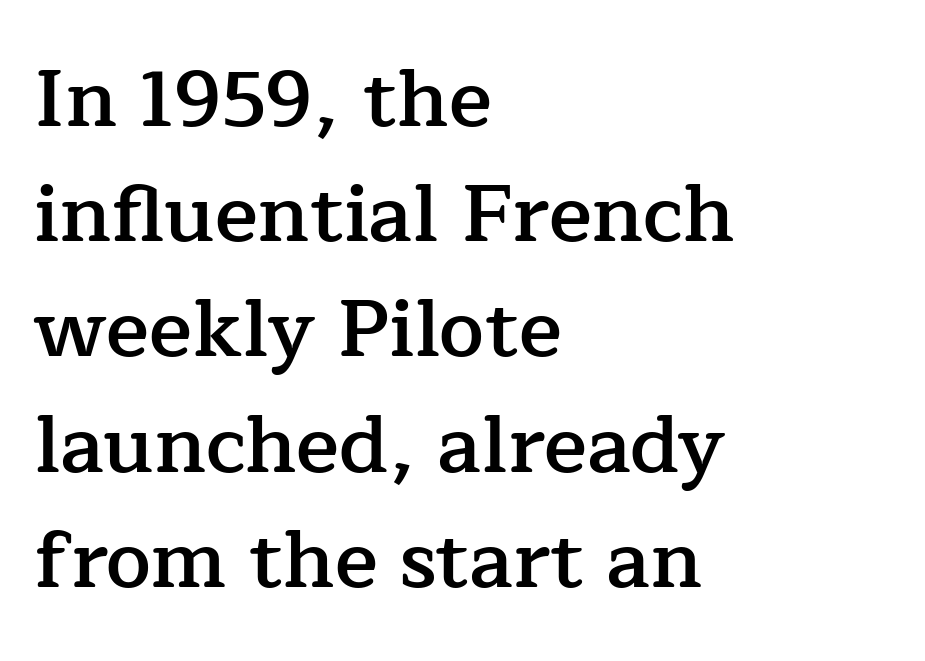
The image shows 80 px semibold serif type, upright; set left-aligned, normal line spacing (1.44x), normal letter spacing, not underlined; low stroke contrast and a medium x-height.
